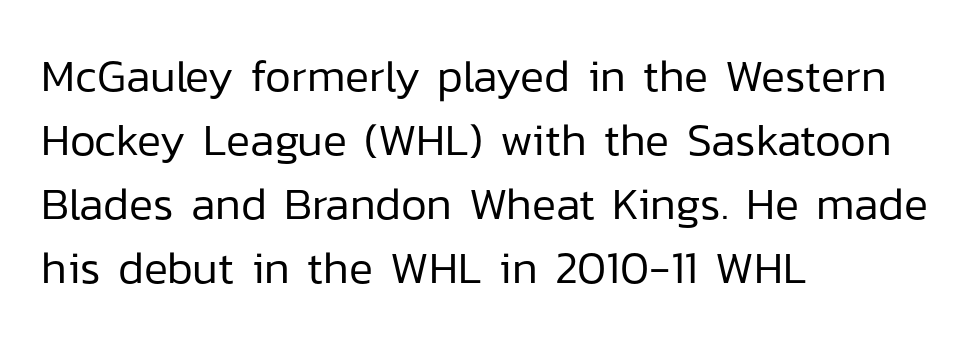
Q: Is the text bold? A: No.
Q: Is the text italic (slanted)? A: No, it is upright.
Q: Is the typeface a serif or a sans-serif typeface? A: Sans-serif.
Q: Is the text underlined? A: No.
Q: How is the paragraph aligned? A: Left-aligned.
Q: Is the spacing between letters normal or unusually wide? A: Normal.
Q: Is the spacing between lines tight, normal or loose? A: Normal.
Q: Width (condensed, normal, or wide)? A: Normal.
Q: Stroke contrast? A: Low.
Q: x-height? A: Medium.
Q: Monospaced? A: No.
